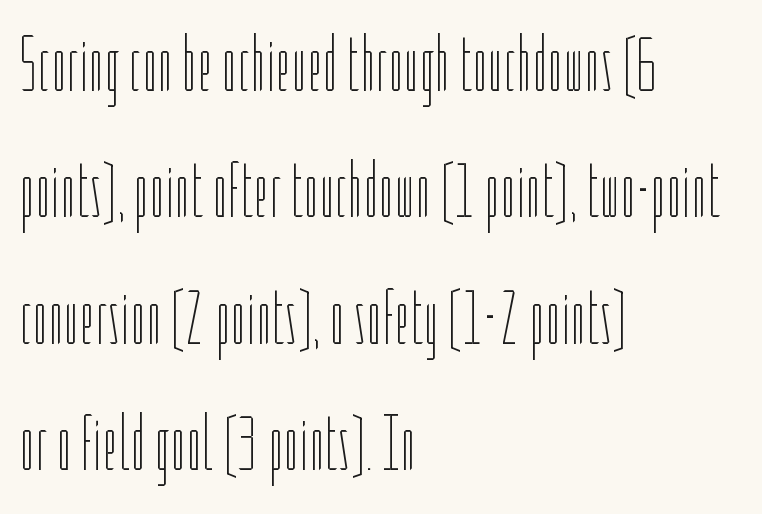
Short note: letters normally spaced. Teacher's note: observe the even left margin — that is flush-left alignment. The specimen omits any rule beneath the text block's lines. Whoever set this chose a conventional vertical rhythm.
